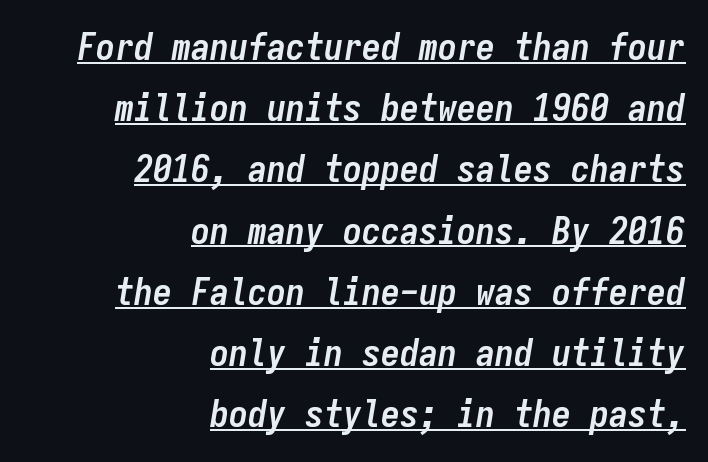
The image shows 38 px semibold, condensed type, italic (leaning right), monospaced; set right-aligned, normal line spacing (1.61x), normal letter spacing, underlined; low stroke contrast and a medium x-height.
